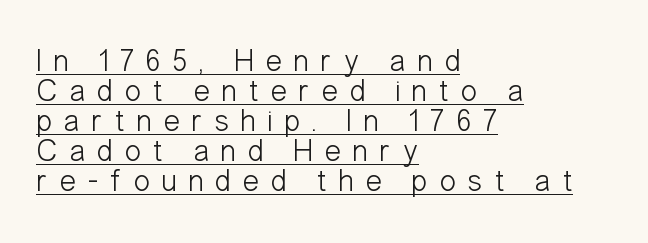
Q: Is the text bold? A: No.
Q: Is the text italic (slanted)? A: No, it is upright.
Q: Is the typeface a serif or a sans-serif typeface? A: Sans-serif.
Q: Is the text underlined? A: Yes.
Q: How is the paragraph aligned? A: Left-aligned.
Q: Is the spacing between letters normal or unusually wide? A: Unusually wide.
Q: Is the spacing between lines tight, normal or loose? A: Tight.
Q: Width (condensed, normal, or wide)? A: Condensed.
Q: Stroke contrast? A: Low.
Q: x-height? A: Medium.
Q: Monospaced? A: No.
